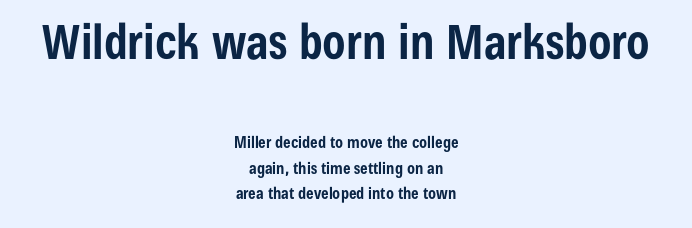
Here the designer chose a conventional face with non-uniform glyph widths. A typesetter would mark this as roman, not italic. This sample uses a sans-serif face. The letterforms sit shoulder to shoulder at normal distance.
